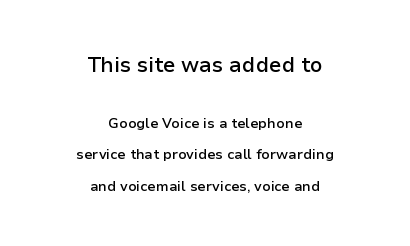
Q: Is the text bold? A: Semi-bold.
Q: Is the text italic (slanted)? A: No, it is upright.
Q: Is the text underlined? A: No.
Q: How is the paragraph aligned? A: Centered.
Q: Is the spacing between letters normal or unusually wide? A: Normal.
Q: Is the spacing between lines tight, normal or loose? A: Loose.
Q: Which block of text is set in a larger size, the first (top) or the second (bottom)? A: The first (top) one.
